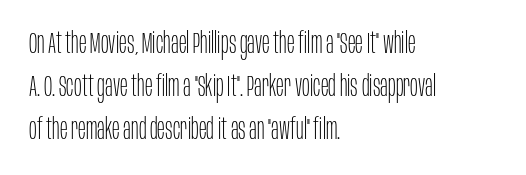
Q: Is the text bold? A: No.
Q: Is the text italic (slanted)? A: No, it is upright.
Q: Is the typeface a serif or a sans-serif typeface? A: Sans-serif.
Q: Is the text underlined? A: No.
Q: How is the paragraph aligned? A: Left-aligned.
Q: Is the spacing between letters normal or unusually wide? A: Normal.
Q: Is the spacing between lines tight, normal or loose? A: Normal.
Q: Width (condensed, normal, or wide)? A: Condensed.
Q: Stroke contrast? A: Low.
Q: x-height? A: Large.
Q: Monospaced? A: No.
